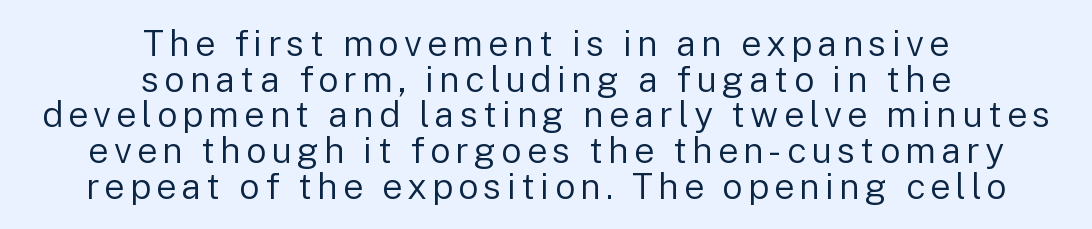
The image shows 36 px regular-weight sans-serif type, upright; set centered, tight line spacing (0.99x), not underlined; low stroke contrast and a medium x-height.
